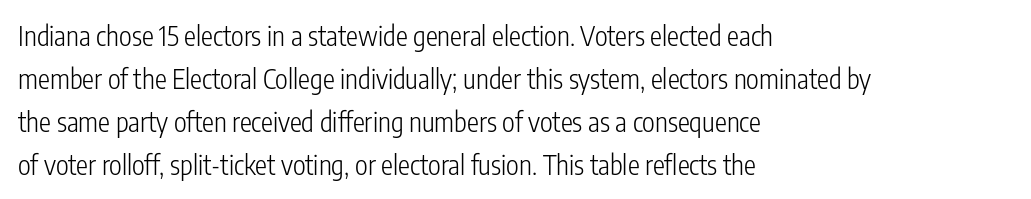
Q: Is the text bold? A: No.
Q: Is the text italic (slanted)? A: No, it is upright.
Q: Is the text underlined? A: No.
Q: How is the paragraph aligned? A: Left-aligned.
Q: Is the spacing between letters normal or unusually wide? A: Normal.
Q: Is the spacing between lines tight, normal or loose? A: Normal.
